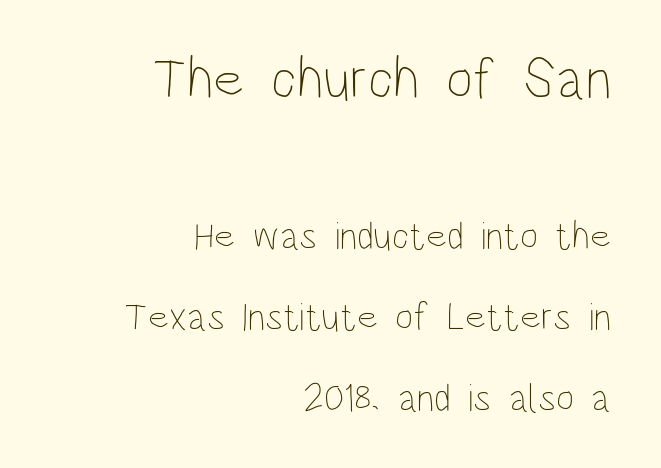
{"italic": "no", "bold": "no", "weight": "thin", "width": "condensed", "stroke_contrast": "low", "x_height": "large", "monospaced": "no", "underline": "no", "align": "right", "line_spacing": "loose", "line_spacing_ratio": 2.07, "letter_spacing": "normal", "letter_spacing_em": 0.0, "larger_block": "first", "size_ratio": 1.49, "glyph_px": 58}
